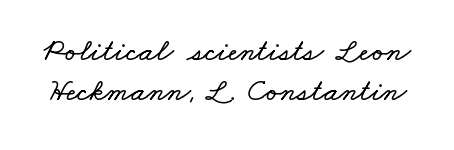
The image shows 32 px wide type; set normal line spacing (1.26x), normal letter spacing, not underlined; low stroke contrast and a small x-height.
